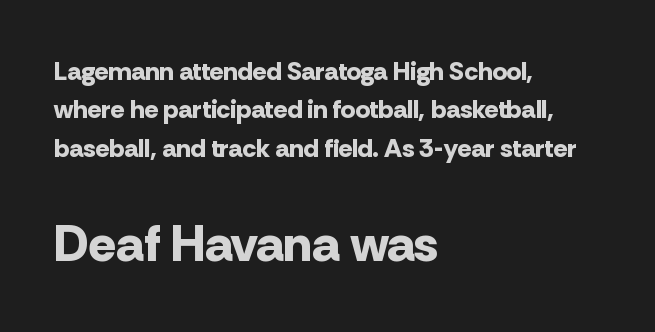
{"serif": "no", "italic": "no", "bold": "yes", "weight": "bold", "width": "normal", "stroke_contrast": "low", "x_height": "medium", "monospaced": "no", "underline": "no", "align": "left", "line_spacing": "normal", "line_spacing_ratio": 1.48, "letter_spacing": "normal", "letter_spacing_em": 0.0, "larger_block": "second", "size_ratio": 1.96, "glyph_px": 51}
